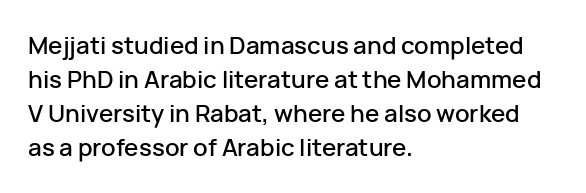
{"italic": "no", "underline": "no", "align": "left", "line_spacing": "normal", "line_spacing_ratio": 1.42, "letter_spacing": "normal", "letter_spacing_em": 0.0, "glyph_px": 24}
